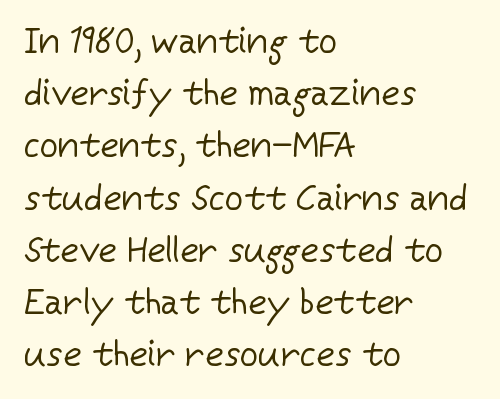
{"serif": "no", "italic": "no", "bold": "no", "weight": "regular", "width": "normal", "stroke_contrast": "low", "x_height": "medium", "monospaced": "no", "underline": "no", "align": "left", "line_spacing": "normal", "line_spacing_ratio": 1.45, "letter_spacing": "normal", "letter_spacing_em": 0.0, "glyph_px": 36}
